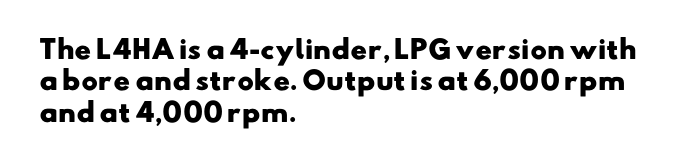
The image shows 25 px bold type; set left-aligned, normal line spacing (1.26x), normal letter spacing, not underlined.
